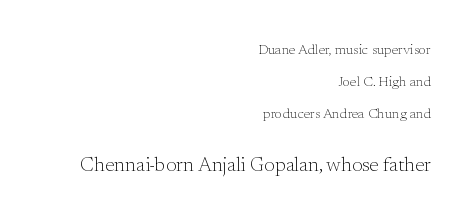
{"italic": "no", "bold": "no", "underline": "no", "align": "right", "line_spacing": "loose", "line_spacing_ratio": 2.3, "letter_spacing": "normal", "letter_spacing_em": 0.0, "larger_block": "second", "size_ratio": 1.43, "glyph_px": 20}
